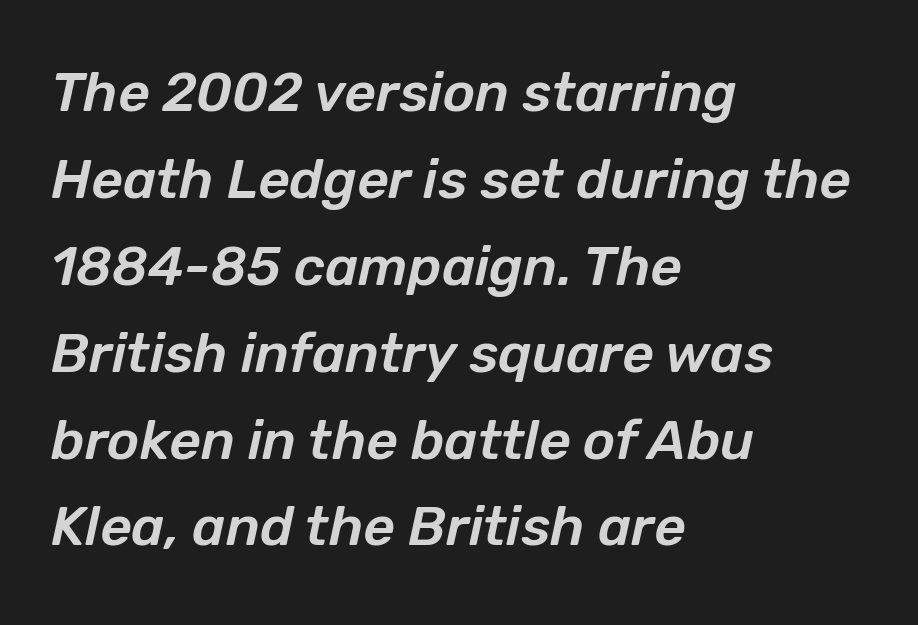
Q: Is the text italic (slanted)? A: Yes, it leans right by about 12 degrees.
Q: Is the text underlined? A: No.
Q: How is the paragraph aligned? A: Left-aligned.
Q: Is the spacing between letters normal or unusually wide? A: Normal.
Q: Is the spacing between lines tight, normal or loose? A: Normal.
Q: Width (condensed, normal, or wide)? A: Normal.
Q: Stroke contrast? A: Low.
Q: x-height? A: Medium.
Q: Monospaced? A: No.
